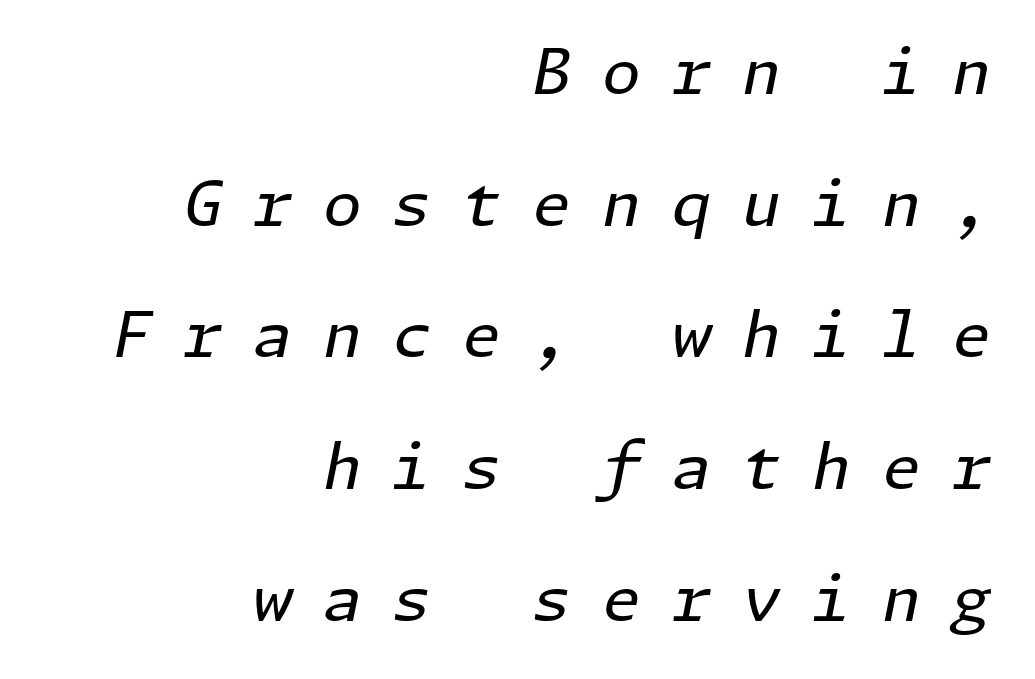
Q: Is the text bold? A: No.
Q: Is the text italic (slanted)? A: Yes, it leans right by about 11 degrees.
Q: Is the text underlined? A: No.
Q: How is the paragraph aligned? A: Right-aligned.
Q: Is the spacing between letters normal or unusually wide? A: Unusually wide.
Q: Is the spacing between lines tight, normal or loose? A: Loose.
Q: Width (condensed, normal, or wide)? A: Normal.
Q: Stroke contrast? A: Low.
Q: x-height? A: Medium.
